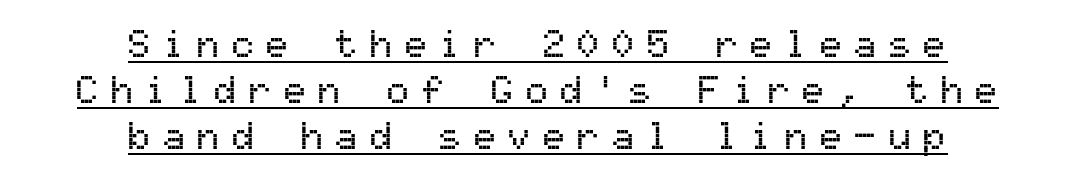
These lines are rendered in a fixed-pitch font. Compared with a flush-left layout, this one balances lines on the center instead. Is there an underline? Yes — a line sits under the letters. The face used here is a sans, in the tradition of grotesques and geometrics. The type sits square on the baseline with zero lean.
